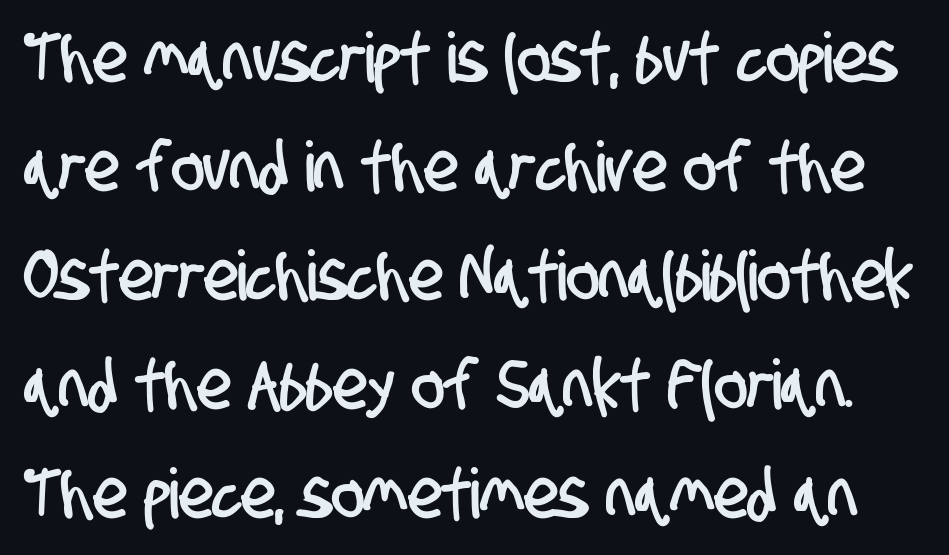
The image shows 69 px condensed sans-serif type; set normal line spacing (1.58x), normal letter spacing, not underlined; low stroke contrast and a large x-height.
